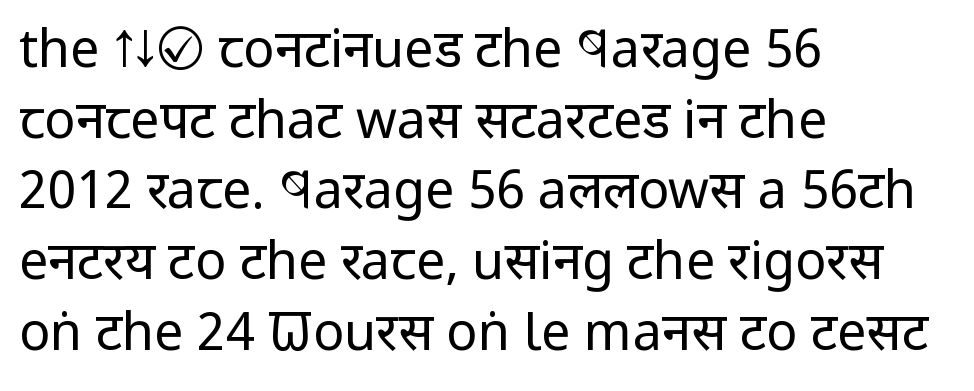
The image shows 52 px regular-weight, condensed sans-serif type, upright; set left-aligned, normal line spacing (1.36x), normal letter spacing, not underlined; low stroke contrast and a large x-height.
